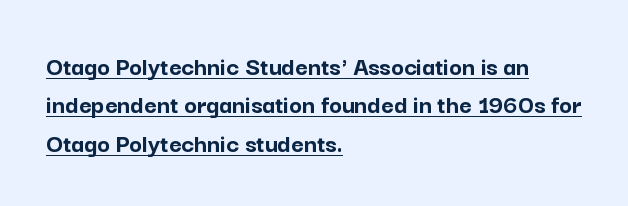
The image shows 27 px bold type, upright; set left-aligned, normal line spacing (1.42x), normal letter spacing, underlined.
